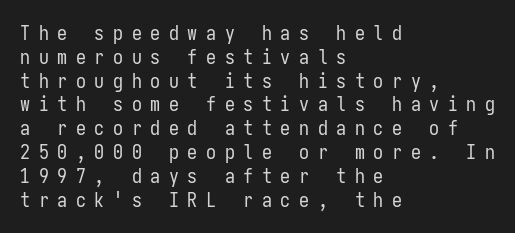
Q: Is the text bold? A: No.
Q: Is the text italic (slanted)? A: No, it is upright.
Q: Is the text underlined? A: No.
Q: How is the paragraph aligned? A: Left-aligned.
Q: Is the spacing between letters normal or unusually wide? A: Unusually wide.
